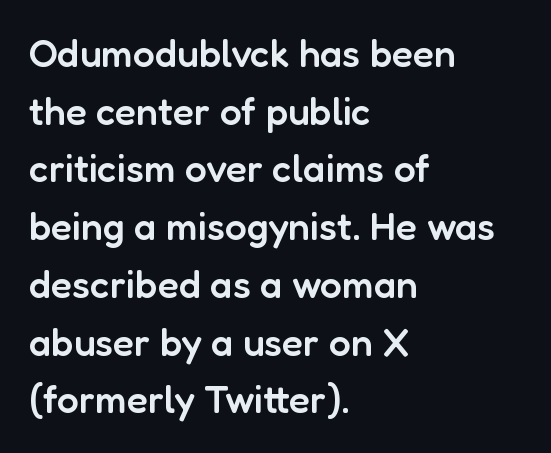
{"serif": "no", "italic": "no", "bold": "semi", "weight": "semibold", "width": "normal", "stroke_contrast": "low", "x_height": "medium", "monospaced": "no", "underline": "no", "align": "left", "line_spacing": "normal", "line_spacing_ratio": 1.48, "letter_spacing": "normal", "letter_spacing_em": 0.0, "glyph_px": 39}
